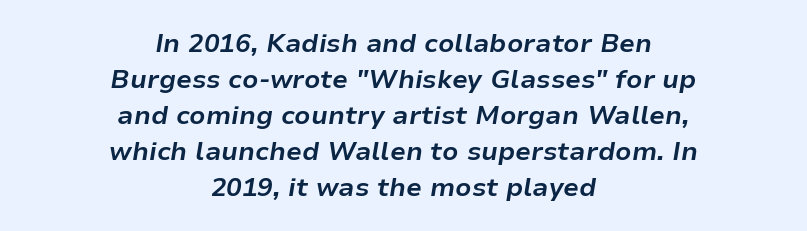
{"italic": "yes", "lean": "right", "slant_degrees": 9, "bold": "yes", "underline": "no", "align": "center", "line_spacing": "normal", "line_spacing_ratio": 1.38, "letter_spacing": "normal", "letter_spacing_em": 0.0, "glyph_px": 26}
